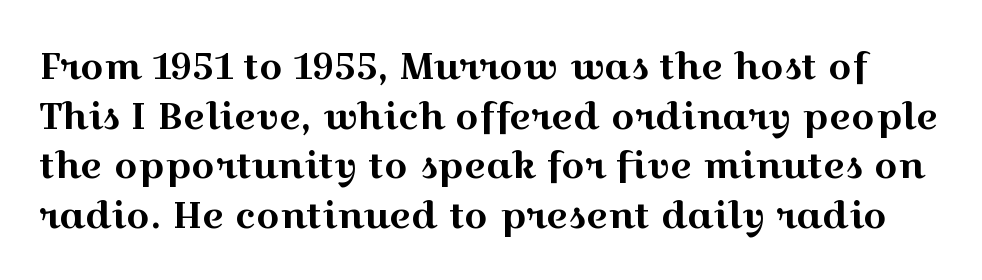
{"serif": "yes", "italic": "no", "width": "wide", "x_height": "medium", "monospaced": "no", "underline": "no", "line_spacing": "normal", "line_spacing_ratio": 1.34, "letter_spacing": "normal", "letter_spacing_em": 0.0, "glyph_px": 37}
